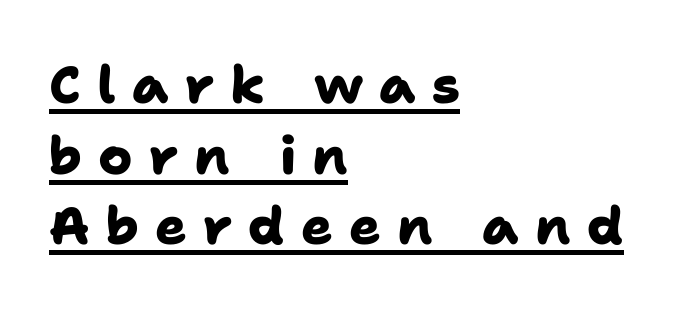
The image shows 52 px heavy sans-serif type; set left-aligned, normal line spacing (1.36x), unusually wide letter spacing (+0.31 em), underlined; low stroke contrast and a medium x-height.
